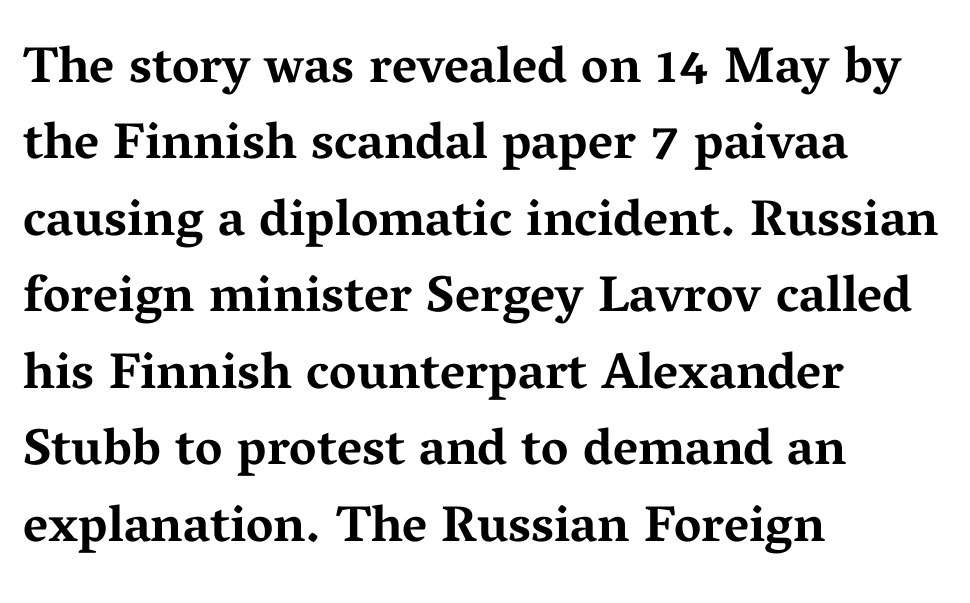
Q: Is the text bold? A: Yes.
Q: Is the text italic (slanted)? A: No, it is upright.
Q: Is the typeface a serif or a sans-serif typeface? A: Serif.
Q: Is the text underlined? A: No.
Q: How is the paragraph aligned? A: Left-aligned.
Q: Is the spacing between letters normal or unusually wide? A: Normal.
Q: Is the spacing between lines tight, normal or loose? A: Normal.
Q: Width (condensed, normal, or wide)? A: Wide.
Q: Stroke contrast? A: Medium.
Q: x-height? A: Medium.
Q: Monospaced? A: No.
